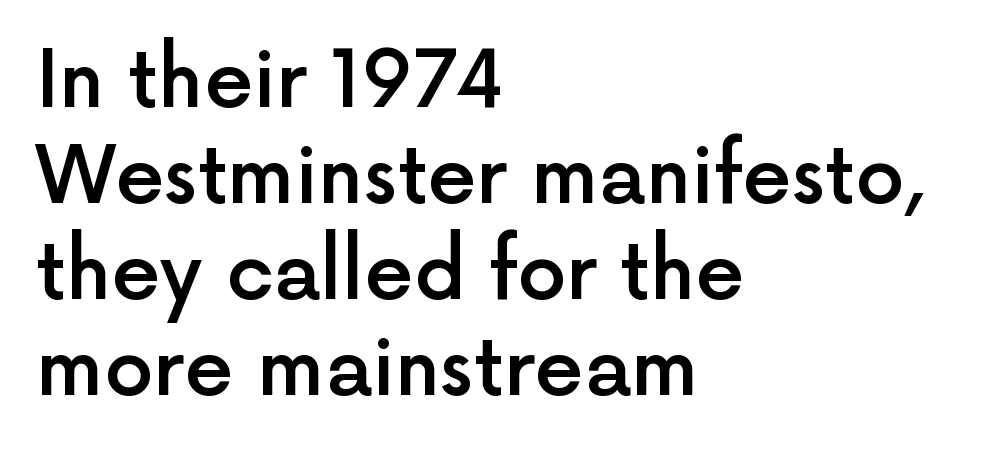
Q: Is the text bold? A: Semi-bold.
Q: Is the text italic (slanted)? A: No, it is upright.
Q: Is the typeface a serif or a sans-serif typeface? A: Sans-serif.
Q: Is the text underlined? A: No.
Q: How is the paragraph aligned? A: Left-aligned.
Q: Is the spacing between letters normal or unusually wide? A: Normal.
Q: Width (condensed, normal, or wide)? A: Normal.
Q: x-height? A: Medium.
Q: Monospaced? A: No.
